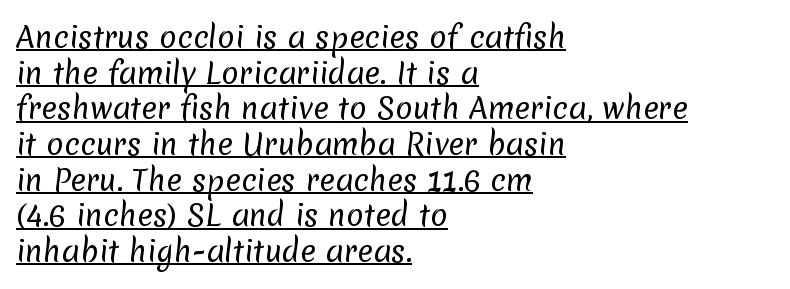
Q: Is the text bold? A: No.
Q: Is the typeface a serif or a sans-serif typeface? A: Sans-serif.
Q: Is the text underlined? A: Yes.
Q: How is the paragraph aligned? A: Left-aligned.
Q: Is the spacing between letters normal or unusually wide? A: Normal.
Q: Width (condensed, normal, or wide)? A: Normal.
Q: Stroke contrast? A: Low.
Q: x-height? A: Medium.
Q: Monospaced? A: No.
